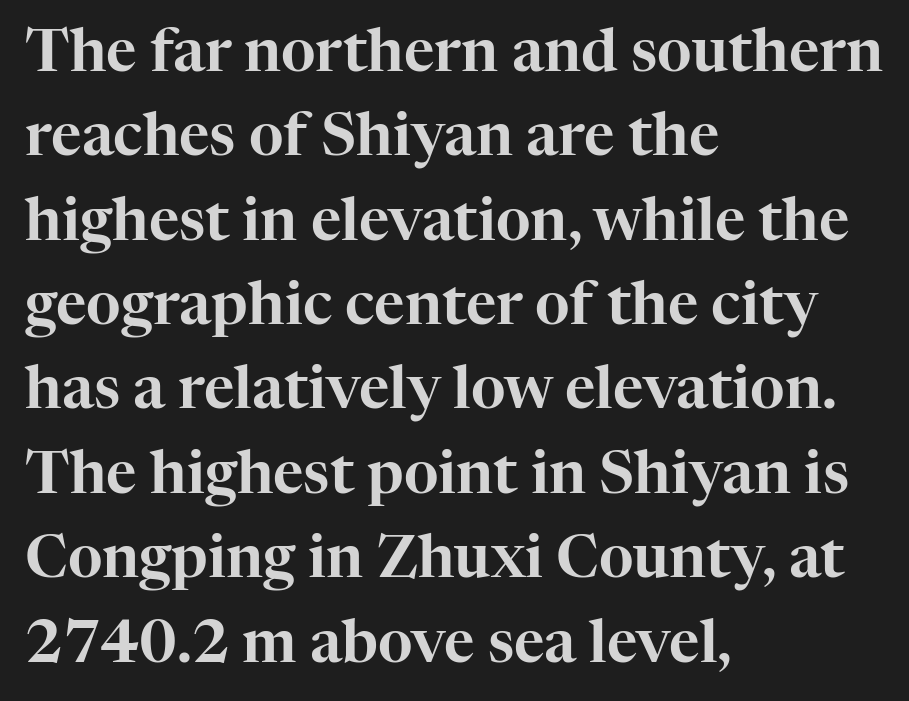
The image shows 59 px serif type, upright; set left-aligned, normal line spacing (1.43x), normal letter spacing, not underlined; high stroke contrast and a medium x-height.
